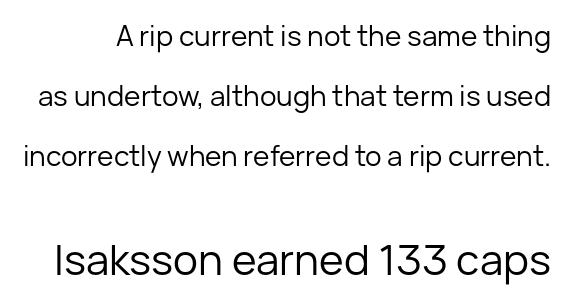
The image shows 42 px regular-weight sans-serif type, upright; set loose line spacing (2.15x), normal letter spacing, not underlined; the second (bottom) block is 1.5x larger; low stroke contrast and a medium x-height.
